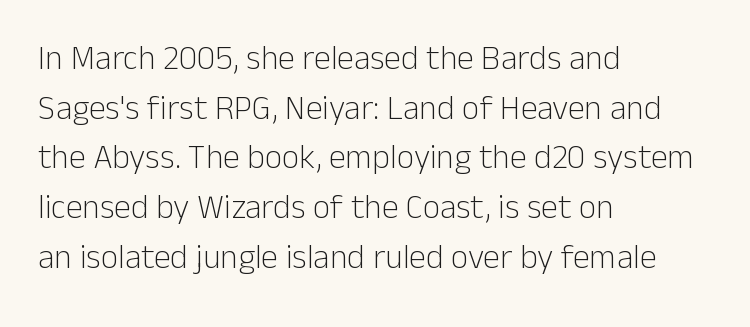
{"serif": "no", "italic": "no", "bold": "no", "weight": "light", "width": "normal", "stroke_contrast": "low", "x_height": "medium", "monospaced": "no", "underline": "no", "align": "left", "line_spacing": "normal", "line_spacing_ratio": 1.46, "letter_spacing": "normal", "letter_spacing_em": 0.0, "glyph_px": 34}
